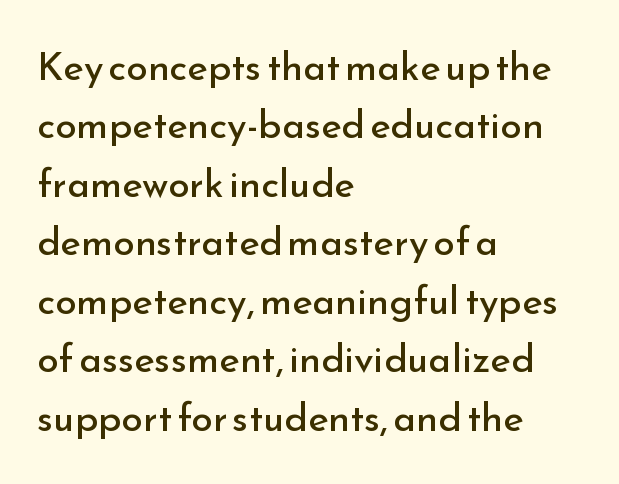
The image shows 39 px regular-weight sans-serif type, upright; set left-aligned, normal line spacing (1.5x), normal letter spacing, not underlined; low stroke contrast and a small x-height.
